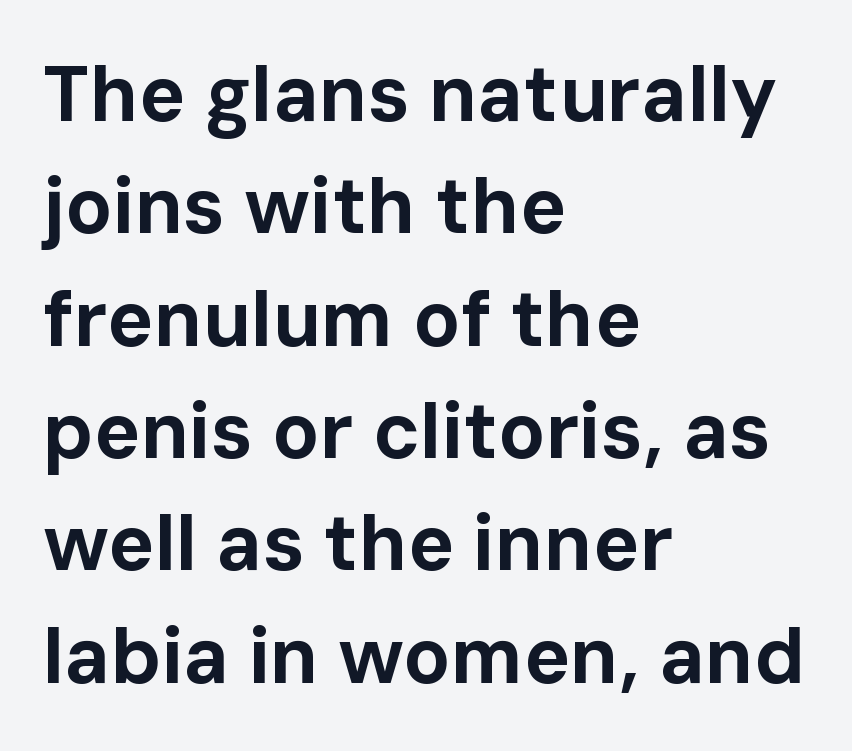
The image shows 78 px bold sans-serif type, upright; set left-aligned, normal line spacing (1.44x), normal letter spacing, not underlined; low stroke contrast and a medium x-height.
